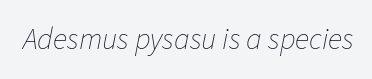
{"italic": "yes", "lean": "right", "slant_degrees": 11, "bold": "no", "weight": "thin", "width": "normal", "stroke_contrast": "low", "x_height": "medium", "monospaced": "no", "underline": "no", "letter_spacing": "normal", "letter_spacing_em": 0.0, "glyph_px": 30}
